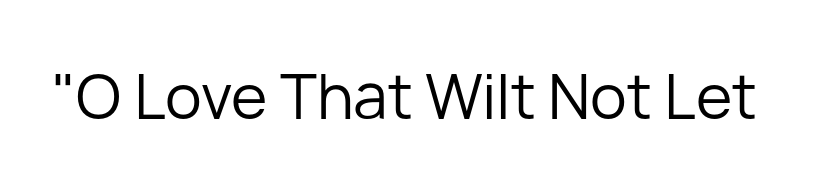
The image shows 62 px regular-weight sans-serif type, upright; set normal letter spacing, not underlined; low stroke contrast and a medium x-height.
